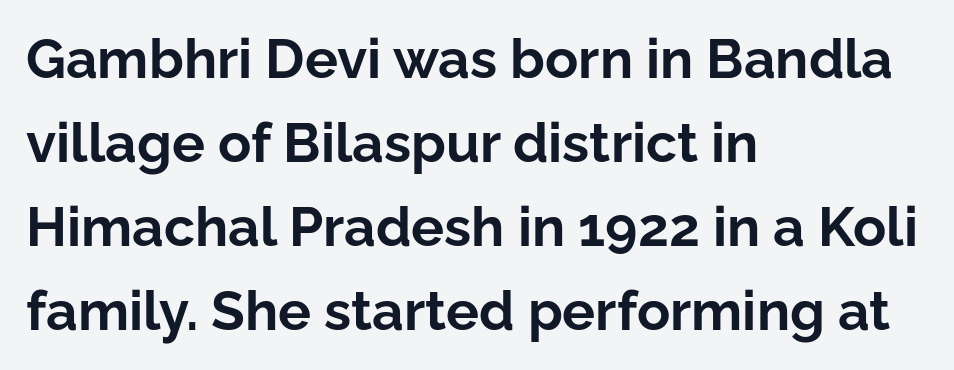
Q: Is the text bold? A: Yes.
Q: Is the text italic (slanted)? A: No, it is upright.
Q: Is the typeface a serif or a sans-serif typeface? A: Sans-serif.
Q: Is the text underlined? A: No.
Q: How is the paragraph aligned? A: Left-aligned.
Q: Is the spacing between letters normal or unusually wide? A: Normal.
Q: Is the spacing between lines tight, normal or loose? A: Normal.
Q: Width (condensed, normal, or wide)? A: Normal.
Q: Stroke contrast? A: Low.
Q: x-height? A: Medium.
Q: Monospaced? A: No.
